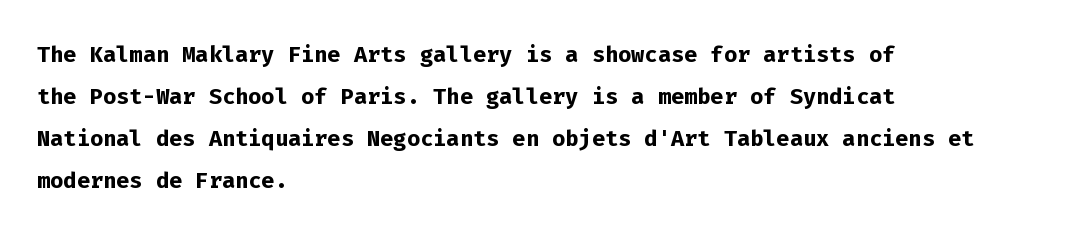
{"serif": "no", "italic": "no", "bold": "yes", "weight": "semibold", "width": "normal", "stroke_contrast": "low", "x_height": "medium", "monospaced": "yes", "underline": "no", "align": "left", "line_spacing": "normal", "line_spacing_ratio": 1.36, "letter_spacing": "normal", "letter_spacing_em": 0.0, "glyph_px": 31}
